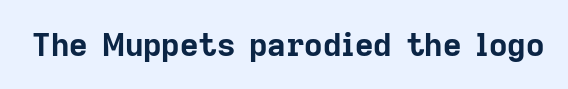
Do the characters align in a grid? No, the font is proportional. The strokes are fattened all the way to bold. The specimen omits any rule beneath the text block's lines. Words appear dense and cohesive because spacing is normal.
